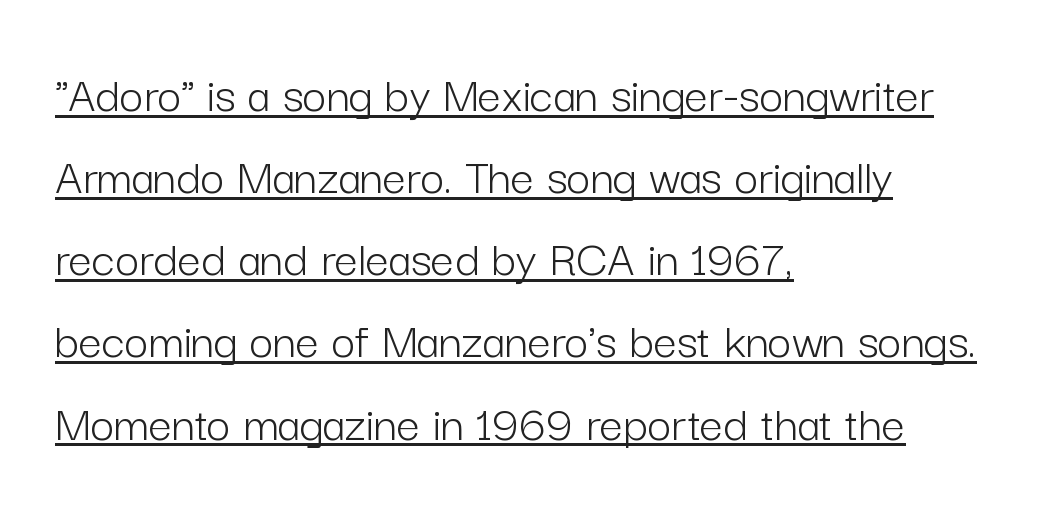
The image shows 52 px light sans-serif type, upright; set left-aligned, normal line spacing (1.58x), normal letter spacing, underlined; low stroke contrast and a medium x-height.
